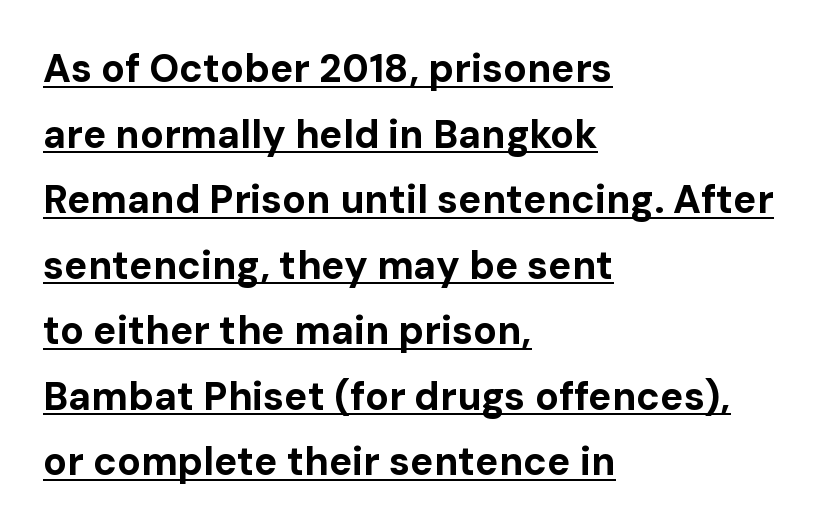
The rendering uses a bold face; every stroke is thick and dark. Where is the straight margin? On the left. This sample uses an upright cut, with every glyph sitting square on the baseline. Regarding serifs, this sample does without them. Is this a fixed-width face? No — the glyphs have proportional, varying widths.
